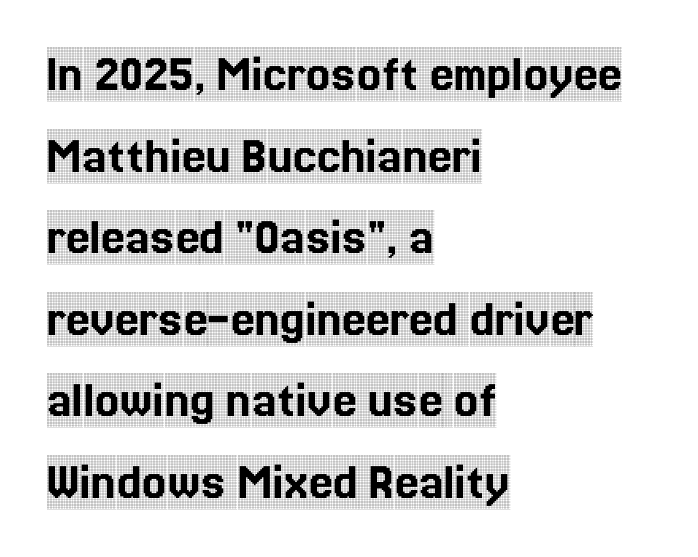
Q: Is the text italic (slanted)? A: No, it is upright.
Q: Is the typeface a serif or a sans-serif typeface? A: Serif.
Q: Is the text underlined? A: No.
Q: How is the paragraph aligned? A: Left-aligned.
Q: Is the spacing between letters normal or unusually wide? A: Normal.
Q: Is the spacing between lines tight, normal or loose? A: Normal.
Q: Width (condensed, normal, or wide)? A: Condensed.
Q: x-height? A: Large.
Q: Monospaced? A: No.
